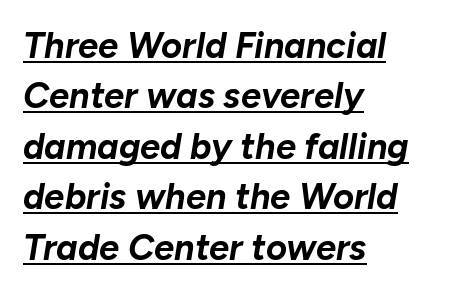
The image shows 36 px bold type, italic (leaning right); set left-aligned, normal line spacing (1.4x), normal letter spacing, underlined; low stroke contrast and a medium x-height.
